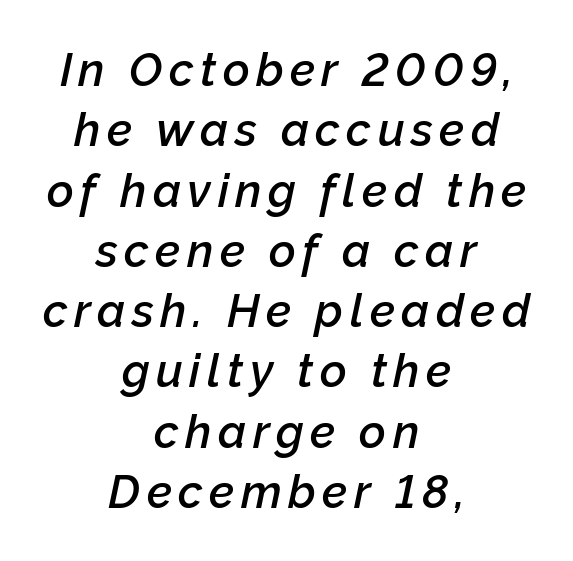
Q: Is the text bold? A: Semi-bold.
Q: Is the text italic (slanted)? A: Yes, it leans right by about 12 degrees.
Q: Is the text underlined? A: No.
Q: How is the paragraph aligned? A: Centered.
Q: Is the spacing between lines tight, normal or loose? A: Normal.
Q: Width (condensed, normal, or wide)? A: Normal.
Q: Stroke contrast? A: Low.
Q: x-height? A: Medium.
Q: Monospaced? A: No.
